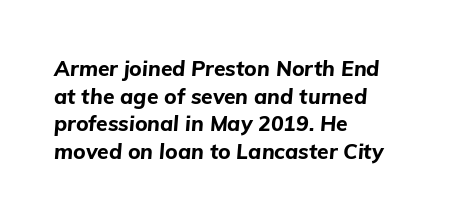
Lines of text with bare space underneath. This rendering leaves character spacing at its baseline value. Where is the straight margin? On the left. The passage shown stacks its lines at a standard gap. Look at the stroke-to-counter ratio: heavy, a bold. There's an unmistakable incline to the writing here.
